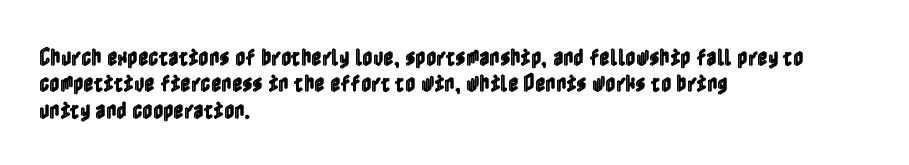
The image shows 20 px text type, upright; set left-aligned, normal line spacing (1.32x), normal letter spacing, not underlined.
